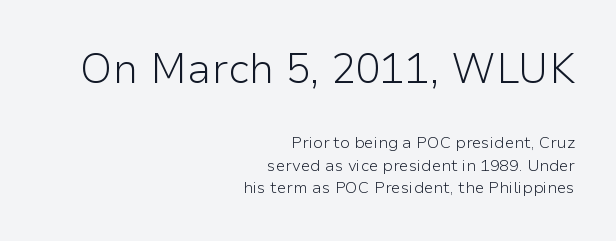
{"serif": "no", "italic": "no", "bold": "no", "weight": "light", "width": "normal", "stroke_contrast": "low", "x_height": "medium", "monospaced": "no", "underline": "no", "align": "right", "line_spacing": "normal", "line_spacing_ratio": 1.4, "letter_spacing": "normal", "letter_spacing_em": 0.0, "larger_block": "first", "size_ratio": 2.56, "glyph_px": 41}
